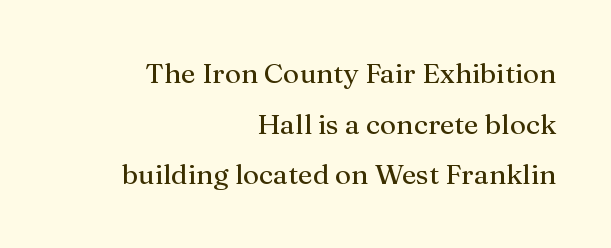
The image shows 28 px regular-weight serif type, upright; set right-aligned, line spacing 1.81x, normal letter spacing, not underlined; medium stroke contrast and a medium x-height.
